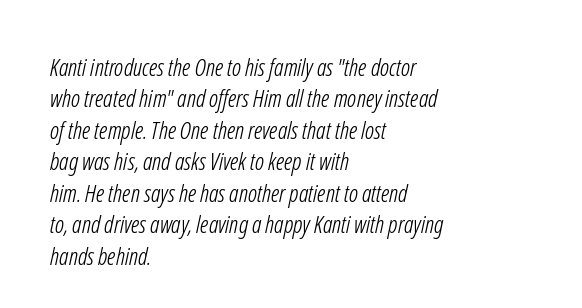
The image shows 24 px text type; set left-aligned, normal line spacing (1.31x), normal letter spacing, not underlined.
